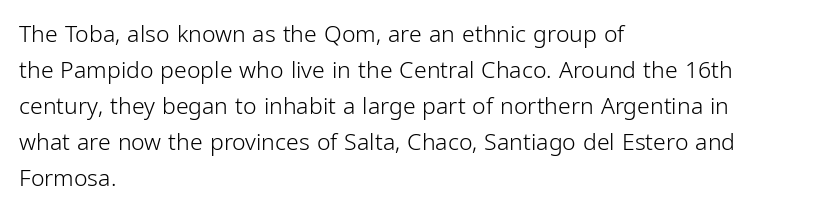
The image shows 23 px text type, upright; set left-aligned, normal line spacing (1.56x), normal letter spacing, not underlined.
